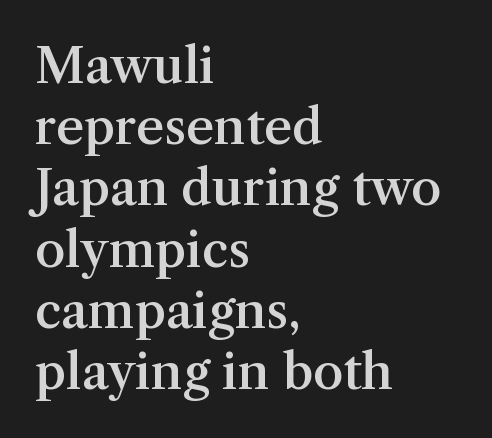
This is the regular roman posture of the typeface. Honestly, the letter spacing is just normal — you wouldn't notice it. The rendering anchors every line to the left-hand side. Successive baselines arrive at the customary interval.
